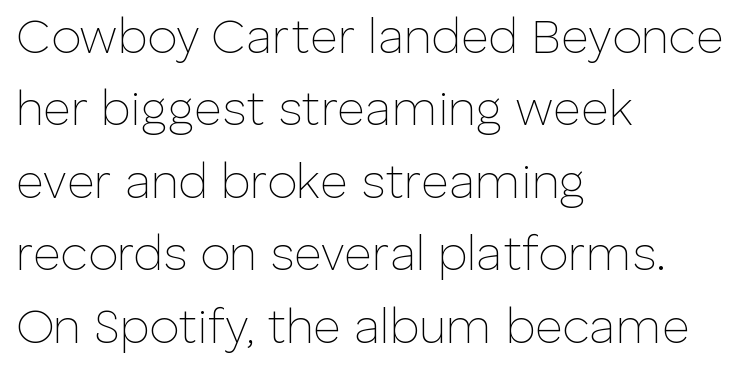
{"serif": "no", "italic": "no", "bold": "no", "weight": "thin", "width": "normal", "stroke_contrast": "low", "x_height": "medium", "monospaced": "no", "underline": "no", "align": "left", "line_spacing": "normal", "line_spacing_ratio": 1.51, "letter_spacing": "normal", "letter_spacing_em": 0.0, "glyph_px": 48}
